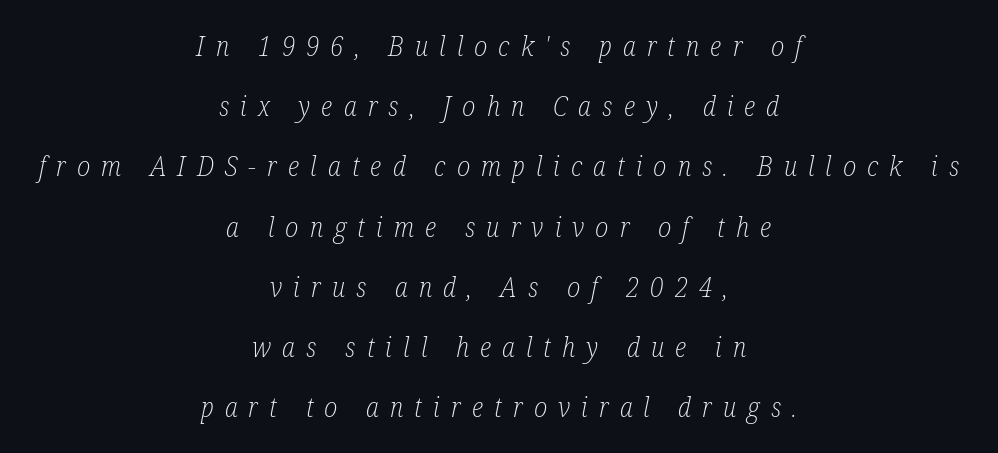
The image shows 27 px text type, italic (leaning right); set centered, loose line spacing (2.23x), unusually wide letter spacing (+0.41 em), not underlined.
